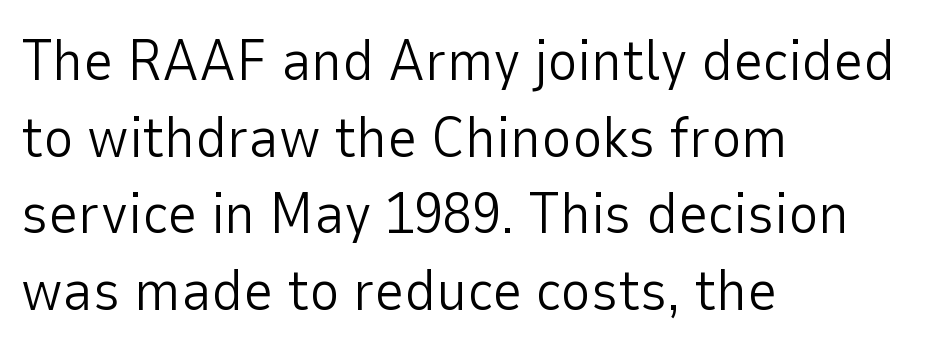
{"serif": "no", "italic": "no", "bold": "no", "weight": "light", "width": "normal", "stroke_contrast": "low", "x_height": "medium", "monospaced": "no", "underline": "no", "align": "left", "line_spacing": "normal", "line_spacing_ratio": 1.32, "letter_spacing": "normal", "letter_spacing_em": 0.0, "glyph_px": 58}
